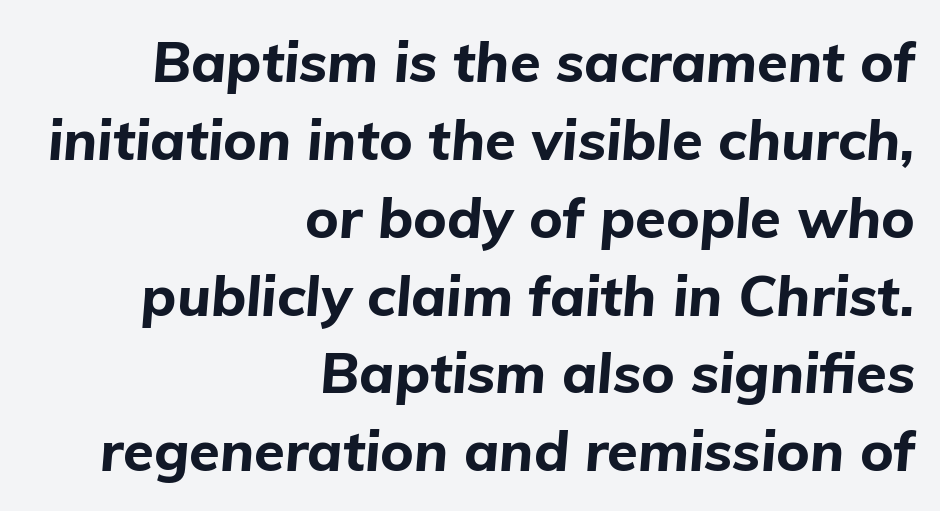
The image shows 56 px bold type, italic (leaning right); set right-aligned, normal line spacing (1.39x), normal letter spacing, not underlined; low stroke contrast and a medium x-height.
